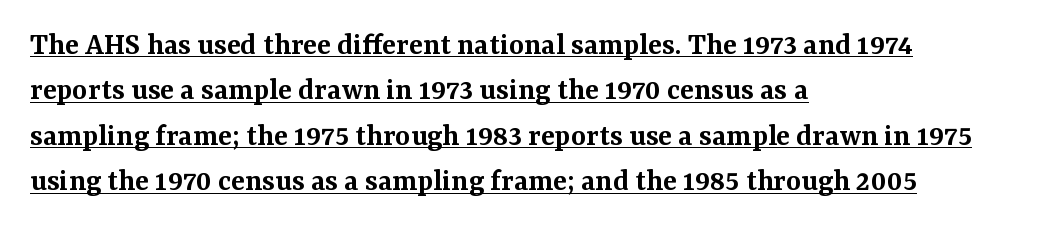
{"serif": "yes", "italic": "no", "bold": "semi", "weight": "semibold", "width": "normal", "stroke_contrast": "medium", "x_height": "medium", "monospaced": "no", "underline": "yes", "align": "left", "line_spacing": "normal", "line_spacing_ratio": 1.42, "letter_spacing": "normal", "letter_spacing_em": 0.0, "glyph_px": 32}
